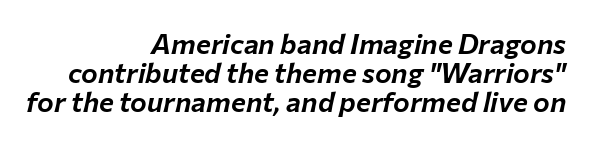
The image shows 28 px text type, italic (leaning right); set right-aligned, tight line spacing (1.03x), normal letter spacing, not underlined; low stroke contrast and a medium x-height.
